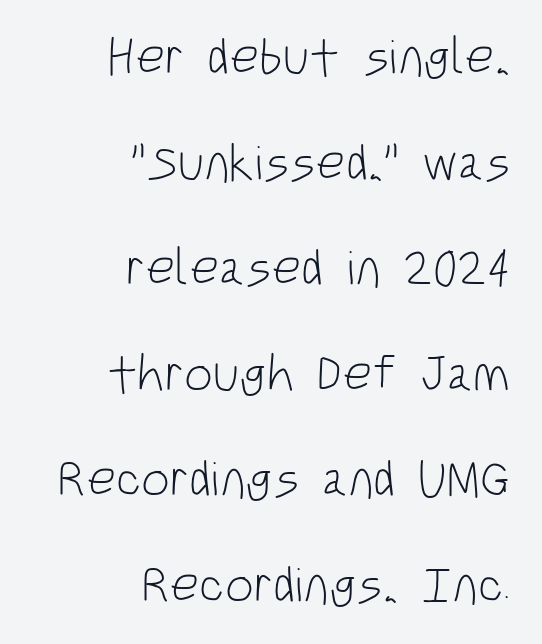
Q: Is the text bold? A: No.
Q: Is the text italic (slanted)? A: No, it is upright.
Q: Is the typeface a serif or a sans-serif typeface? A: Sans-serif.
Q: Is the text underlined? A: No.
Q: How is the paragraph aligned? A: Right-aligned.
Q: Is the spacing between letters normal or unusually wide? A: Normal.
Q: Is the spacing between lines tight, normal or loose? A: Loose.
Q: Width (condensed, normal, or wide)? A: Condensed.
Q: Stroke contrast? A: Low.
Q: x-height? A: Large.
Q: Monospaced? A: No.
